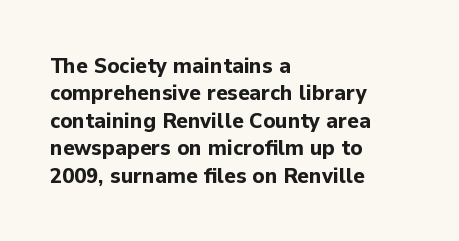
Only glyphs here, with clear space below each row. The type sits square on the baseline with zero lean. Short note: letters normally spaced. Summary of vertical rhythm: regular, with standard interline spacing. Thick stems and heavy bowls — unmistakably bold. Short and long lines alike share a common starting point at left.
